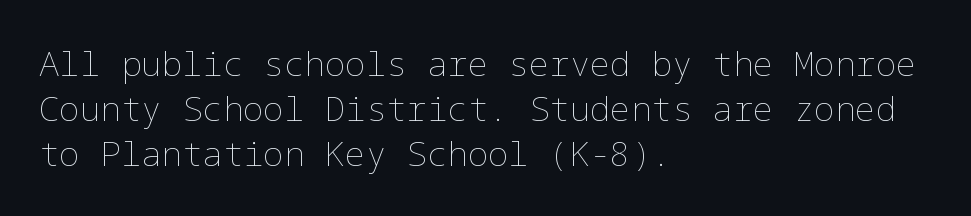
Q: Is the text bold? A: No.
Q: Is the text italic (slanted)? A: No, it is upright.
Q: Is the text underlined? A: No.
Q: How is the paragraph aligned? A: Left-aligned.
Q: Is the spacing between letters normal or unusually wide? A: Normal.
Q: Is the spacing between lines tight, normal or loose? A: Normal.
Q: Width (condensed, normal, or wide)? A: Normal.
Q: Stroke contrast? A: Low.
Q: x-height? A: Medium.
